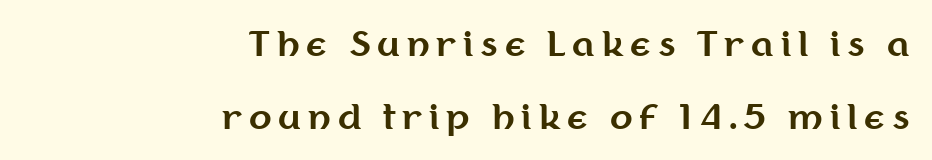
You could fit nearly another row in the gap between these rows. Nope, no serifs anywhere on these letters. Is there any slant? The stems are plumb. Nobody drew a line under any word here.
